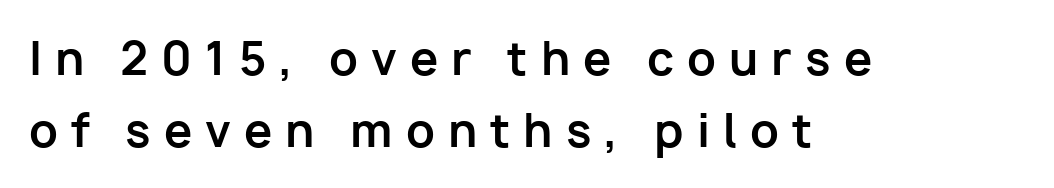
Q: Is the text bold? A: Yes.
Q: Is the text italic (slanted)? A: No, it is upright.
Q: Is the typeface a serif or a sans-serif typeface? A: Sans-serif.
Q: Is the text underlined? A: No.
Q: How is the paragraph aligned? A: Left-aligned.
Q: Is the spacing between letters normal or unusually wide? A: Unusually wide.
Q: Is the spacing between lines tight, normal or loose? A: Normal.
Q: Width (condensed, normal, or wide)? A: Normal.
Q: Stroke contrast? A: Low.
Q: x-height? A: Medium.
Q: Monospaced? A: No.
